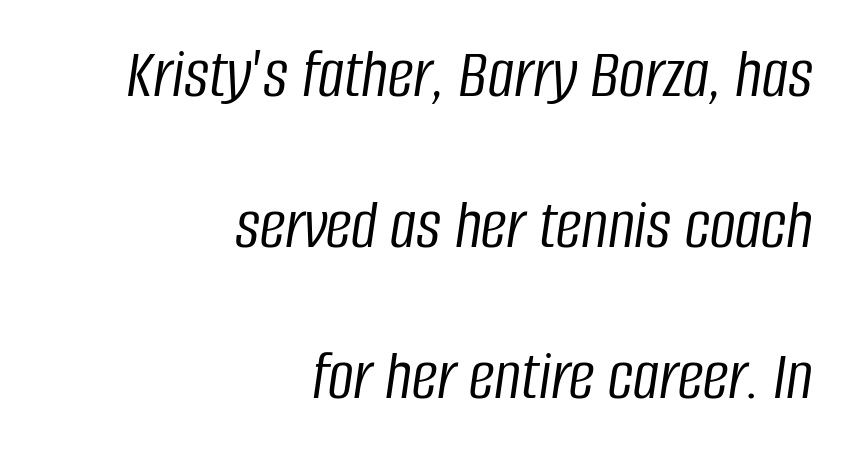
Vertical stems look standard width or narrower in stroke. The text block is weighted toward the right margin, trailing off unevenly leftward. The passage shown is not underscored anywhere. Designer's note — italics engaged.
